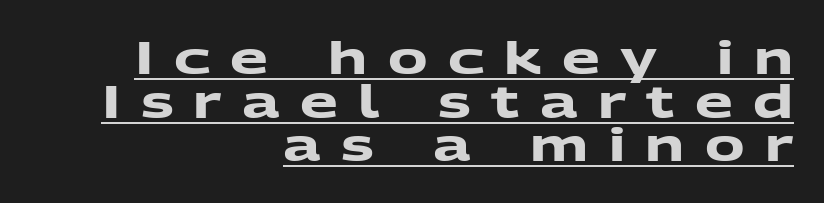
The image shows 44 px heavy, wide sans-serif type; set right-aligned, tight line spacing (0.99x), unusually wide letter spacing (+0.46 em), underlined; medium stroke contrast and a medium x-height.
